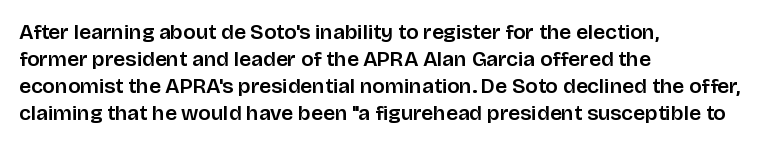
The image shows 21 px text type, upright; set left-aligned, normal line spacing (1.29x), normal letter spacing, not underlined.
